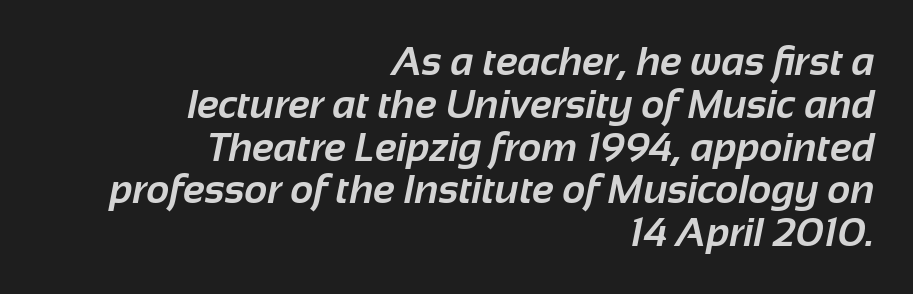
Line endings align vertically; line beginnings do not. The face used here is a sans, in the tradition of grotesques and geometrics. Check the space under the baseline: it is left empty. Pretty heavy lettering here — definitely bold. Is there much room between lines? No — they nearly touch. The letters advance in unequal steps, a hallmark of proportional type.
